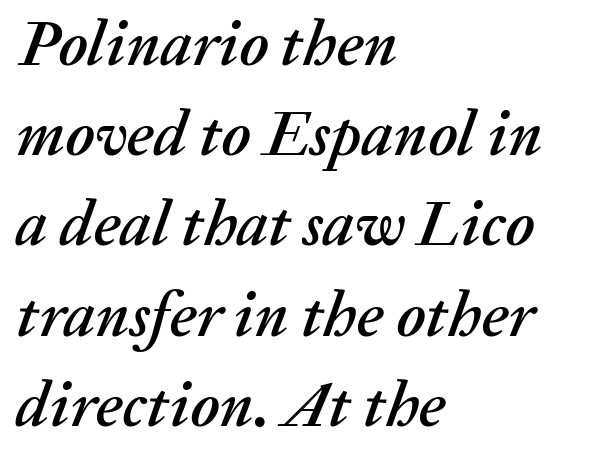
The whole block is typeset with a tilt. The vertical gap from one line to the next is medium. Standard letterfit; no display-style spreading of the glyphs. Clear beneath every line of the passage. The paragraph has a hard left edge and a soft right edge.
